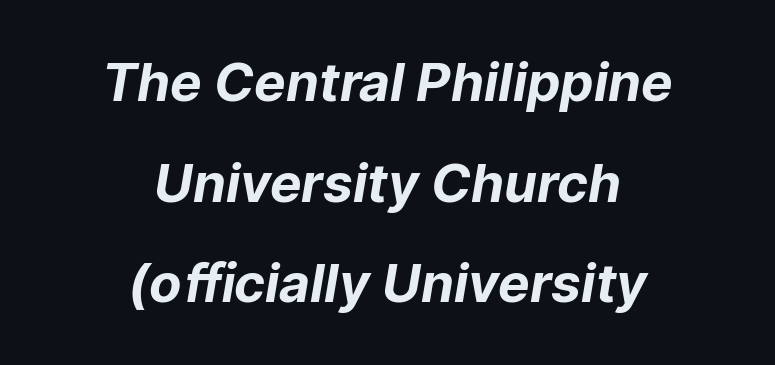
This rendering leaves character spacing at its baseline value. A typesetter would label this face a sans. The baseline area is clear. Does the weight exceed regular? Yes, all the way to bold. A typesetter would call this proportional, since set widths differ per character.
